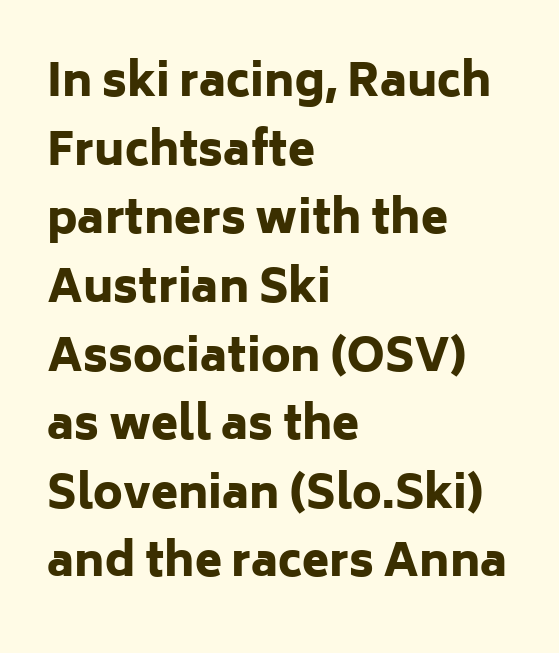
Q: Is the text bold? A: Yes.
Q: Is the text italic (slanted)? A: No, it is upright.
Q: Is the typeface a serif or a sans-serif typeface? A: Sans-serif.
Q: Is the text underlined? A: No.
Q: How is the paragraph aligned? A: Left-aligned.
Q: Is the spacing between letters normal or unusually wide? A: Normal.
Q: Is the spacing between lines tight, normal or loose? A: Normal.
Q: Width (condensed, normal, or wide)? A: Normal.
Q: Stroke contrast? A: Low.
Q: x-height? A: Medium.
Q: Monospaced? A: No.
